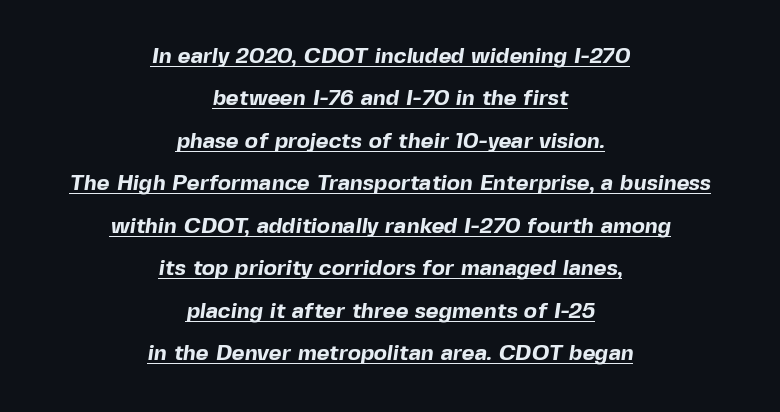
{"bold": "yes", "underline": "yes", "align": "center", "line_spacing": "loose", "line_spacing_ratio": 1.93, "letter_spacing": "normal", "letter_spacing_em": 0.0, "glyph_px": 22}
